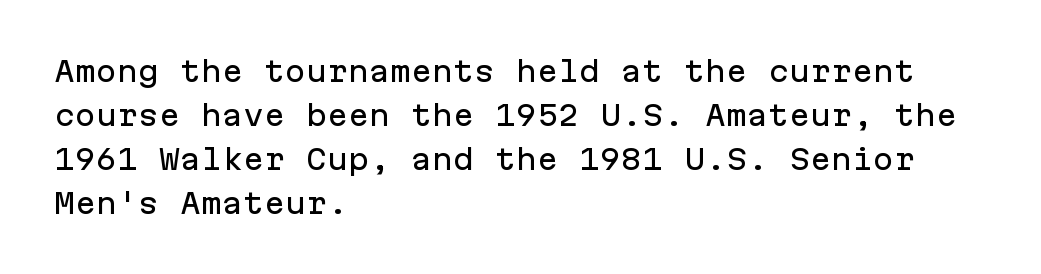
The image shows 28 px sans-serif type, upright, monospaced; set left-aligned, normal line spacing (1.57x), normal letter spacing, not underlined; low stroke contrast and a medium x-height.
